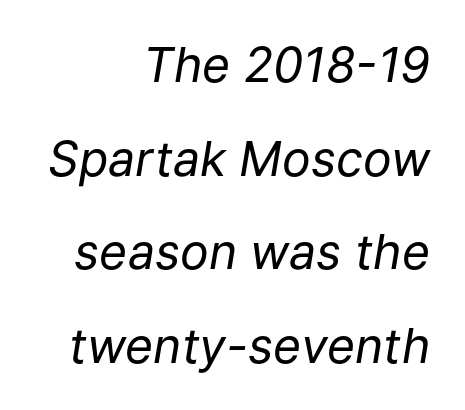
{"italic": "yes", "lean": "right", "slant_degrees": 9, "bold": "no", "weight": "regular", "width": "normal", "stroke_contrast": "low", "x_height": "medium", "monospaced": "no", "underline": "no", "align": "right", "line_spacing": "loose", "line_spacing_ratio": 1.95, "letter_spacing": "normal", "letter_spacing_em": 0.0, "glyph_px": 48}
